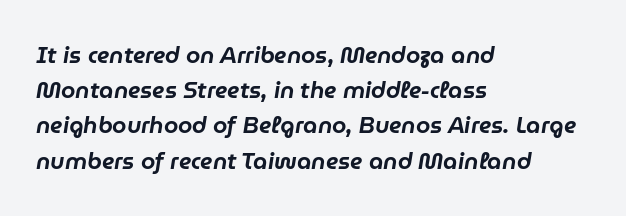
The image shows 23 px text type, italic (leaning right); set left-aligned, normal line spacing (1.53x), normal letter spacing, not underlined.
